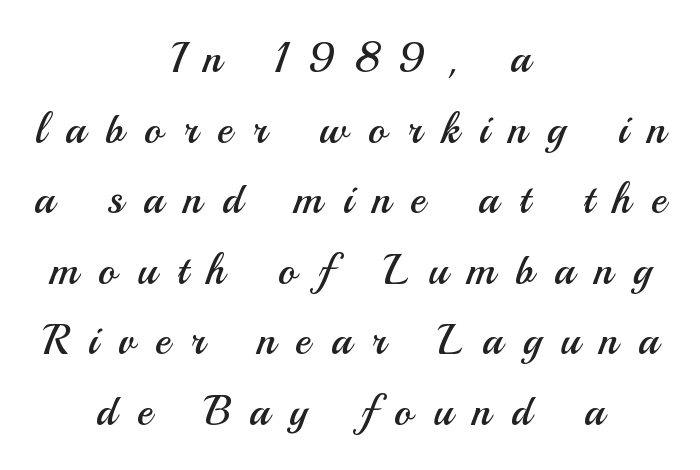
Characters follow at a spacing far wider than the type designer built in. Leftover space on each line is divided equally before and after the words. Stems here are at most as thick as an everyday book face.
